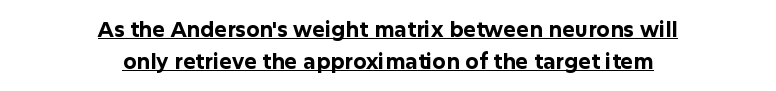
Honestly, the underline is the first thing you notice here. This sample is center-justified, so both line endings float freely. Every character sits straight up, as roman type does. The rendering keeps characters at their native spacing. Compared with typical paragraphs, the rows here are spaced about the same. As a designer I'd log this as weight 700, bold.
